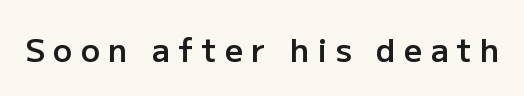
{"serif": "no", "italic": "no", "bold": "semi", "weight": "semibold", "width": "normal", "stroke_contrast": "low", "x_height": "medium", "monospaced": "no", "underline": "no", "letter_spacing": "wide", "letter_spacing_em": 0.25, "glyph_px": 32}
